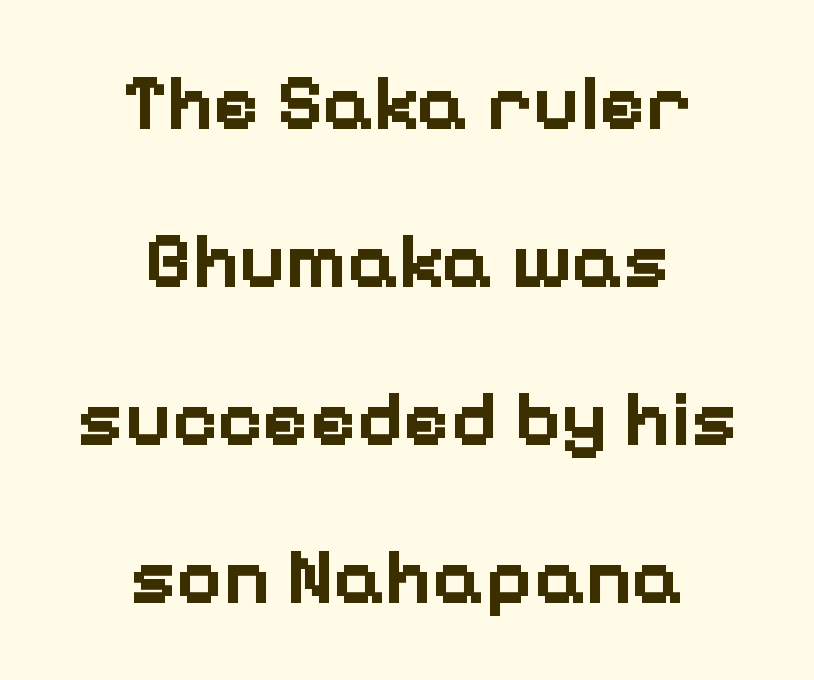
{"serif": "no", "italic": "no", "bold": "yes", "weight": "bold", "width": "normal", "stroke_contrast": "low", "x_height": "medium", "monospaced": "no", "underline": "no", "align": "center", "line_spacing": "loose", "line_spacing_ratio": 2.0, "letter_spacing": "normal", "letter_spacing_em": 0.0, "glyph_px": 79}
